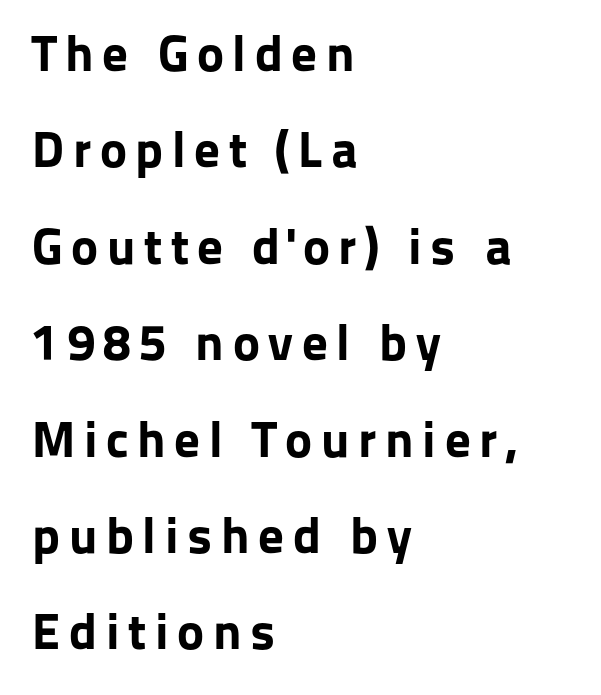
Q: Is the text bold? A: Yes.
Q: Is the text italic (slanted)? A: No, it is upright.
Q: Is the typeface a serif or a sans-serif typeface? A: Sans-serif.
Q: Is the text underlined? A: No.
Q: How is the paragraph aligned? A: Left-aligned.
Q: Width (condensed, normal, or wide)? A: Normal.
Q: Stroke contrast? A: Low.
Q: x-height? A: Medium.
Q: Monospaced? A: No.
